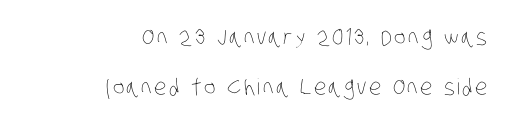
Q: Is the text bold? A: No.
Q: Is the text underlined? A: No.
Q: How is the paragraph aligned? A: Right-aligned.
Q: Is the spacing between lines tight, normal or loose? A: Loose.
